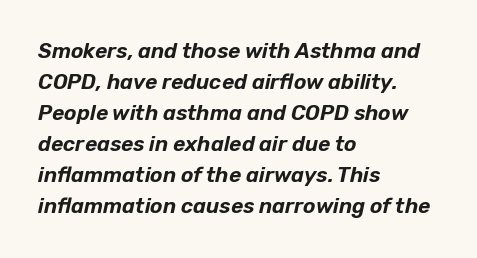
The image shows 21 px text type, italic (leaning right); set left-aligned, normal line spacing (1.48x), normal letter spacing, not underlined.
